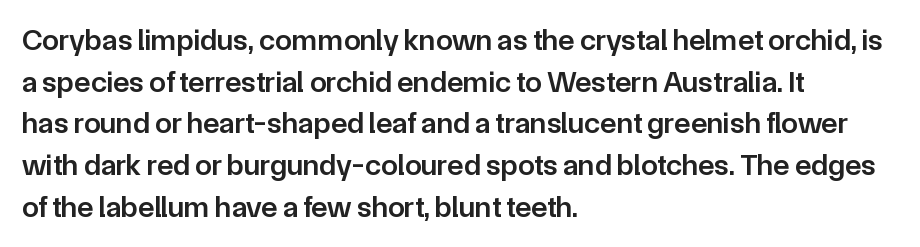
{"serif": "no", "italic": "no", "bold": "semi", "weight": "semibold", "width": "normal", "stroke_contrast": "low", "x_height": "medium", "monospaced": "no", "underline": "no", "align": "left", "line_spacing": "normal", "line_spacing_ratio": 1.39, "letter_spacing": "normal", "letter_spacing_em": 0.0, "glyph_px": 30}
